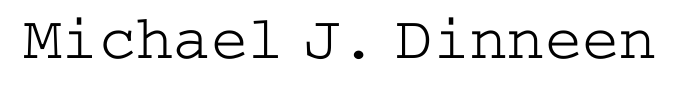
The image shows 62 px light, wide serif type, upright; set normal letter spacing, not underlined; low stroke contrast and a medium x-height.
